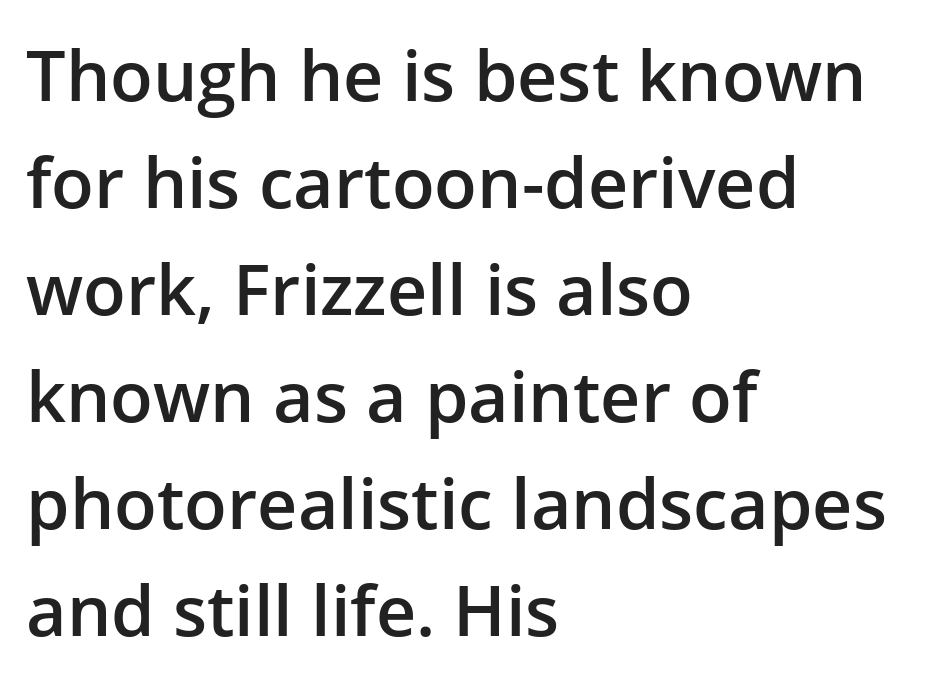
Q: Is the text bold? A: Semi-bold.
Q: Is the text italic (slanted)? A: No, it is upright.
Q: Is the typeface a serif or a sans-serif typeface? A: Sans-serif.
Q: Is the text underlined? A: No.
Q: How is the paragraph aligned? A: Left-aligned.
Q: Is the spacing between letters normal or unusually wide? A: Normal.
Q: Is the spacing between lines tight, normal or loose? A: Normal.
Q: Width (condensed, normal, or wide)? A: Normal.
Q: Stroke contrast? A: Low.
Q: x-height? A: Medium.
Q: Monospaced? A: No.
